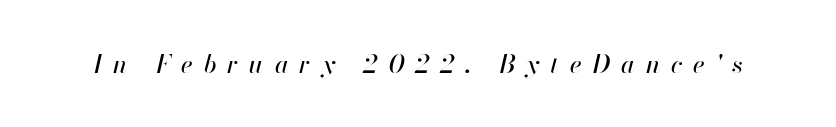
Q: Is the text italic (slanted)? A: Yes, it leans right by about 13 degrees.
Q: Is the text underlined? A: No.
Q: Is the spacing between letters normal or unusually wide? A: Unusually wide.
